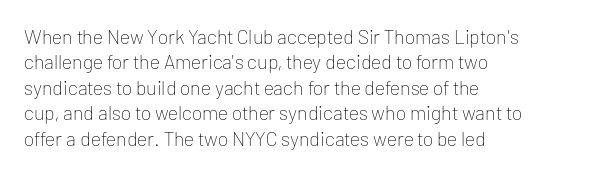
{"italic": "no", "bold": "no", "underline": "no", "align": "left", "line_spacing": "normal", "line_spacing_ratio": 1.27, "letter_spacing": "normal", "letter_spacing_em": 0.0, "glyph_px": 20}
